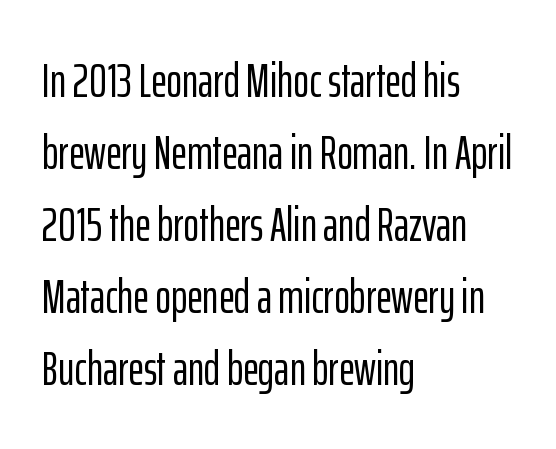
The image shows 48 px condensed sans-serif type, upright; set left-aligned, normal line spacing (1.5x), normal letter spacing, not underlined; low stroke contrast and a medium x-height.
